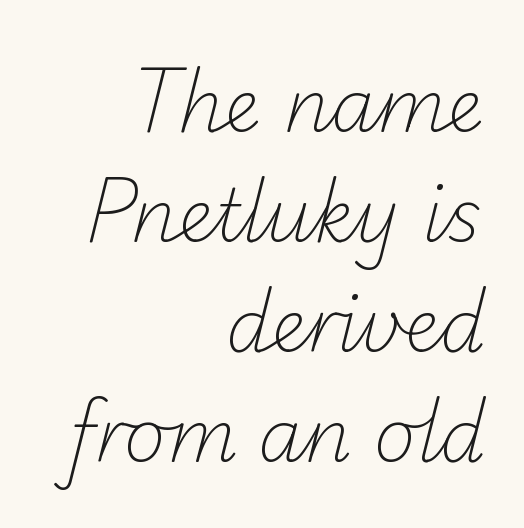
Descenders hang freely into open space. All the whitespace from short lines collects on the left. The passage shown stacks its lines at a standard gap. Check where the strokes stop: nothing finishes them off — pure sans. Look at the tracking — it's just the regular setting, nothing added. Each letter keeps its own natural width here, so spacing adapts to shape.
